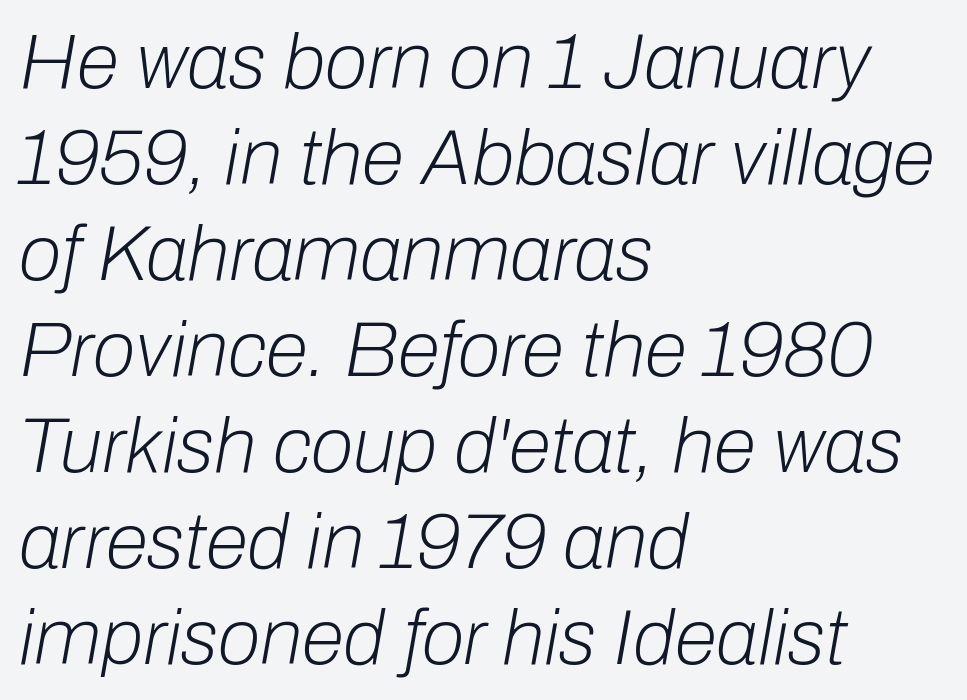
The image shows 78 px light type, italic (leaning right); set left-aligned, line spacing 1.23x, normal letter spacing, not underlined; low stroke contrast and a medium x-height.
